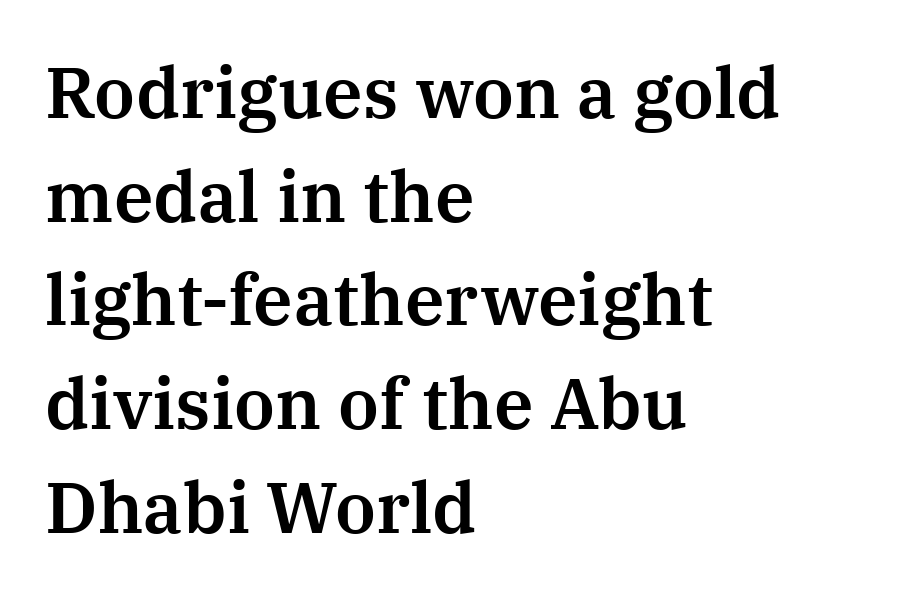
Descenders hang freely into open space. All the whitespace from short lines collects on the right. The characters display serif detailing at their extremities. Compared with typical body copy, the letter spacing here is the same.
